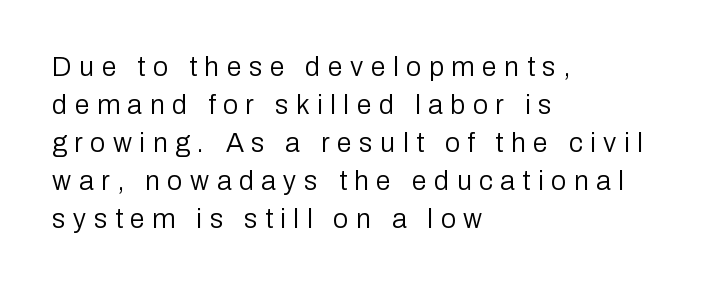
{"italic": "no", "bold": "no", "underline": "no", "align": "left", "line_spacing": "normal", "line_spacing_ratio": 1.41, "letter_spacing": "wide", "letter_spacing_em": 0.28, "glyph_px": 27}
